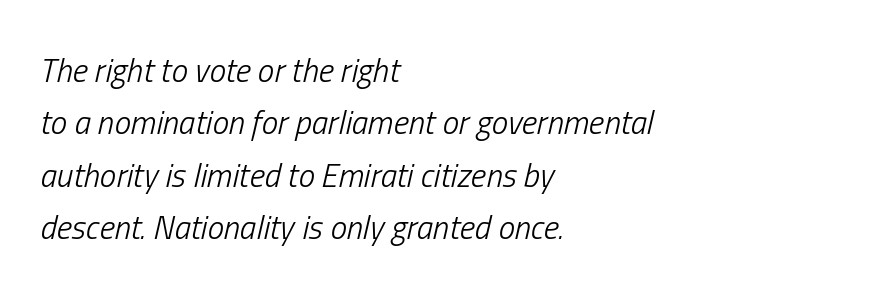
The image shows 33 px light, condensed type, italic (leaning right); set left-aligned, normal line spacing (1.59x), normal letter spacing, not underlined; low stroke contrast and a medium x-height.
